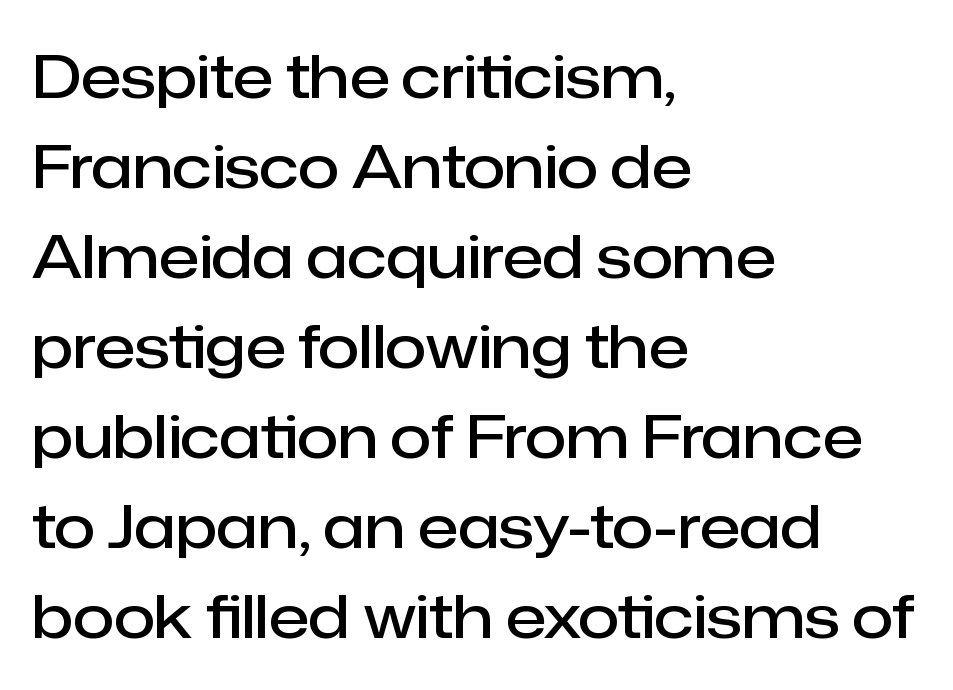
The image shows 60 px semibold sans-serif type, upright; set left-aligned, normal line spacing (1.5x), normal letter spacing, not underlined; low stroke contrast and a medium x-height.
